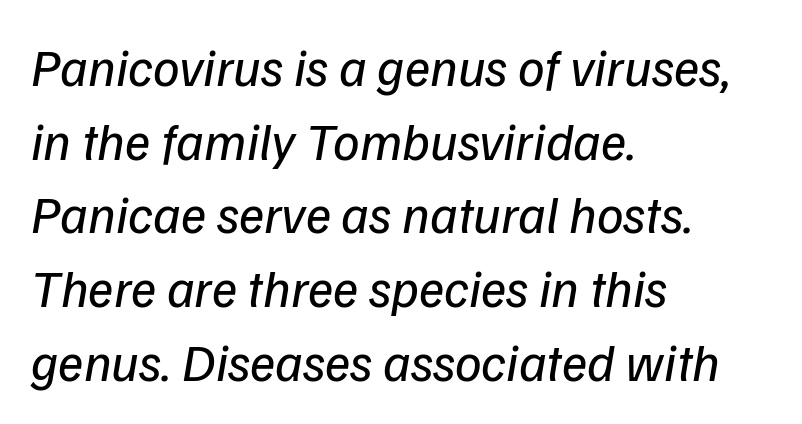
Horizontal alignment here is leftward, the default for most running prose. Nobody drew a line under any word here. No letter is thick-stroked: the sample isn't bold. Horizontal bands of white between lines are of average thickness. The face used here is proportionally spaced, like ordinary book or web type. You can tell it's italic because the verticals aren't actually vertical.
